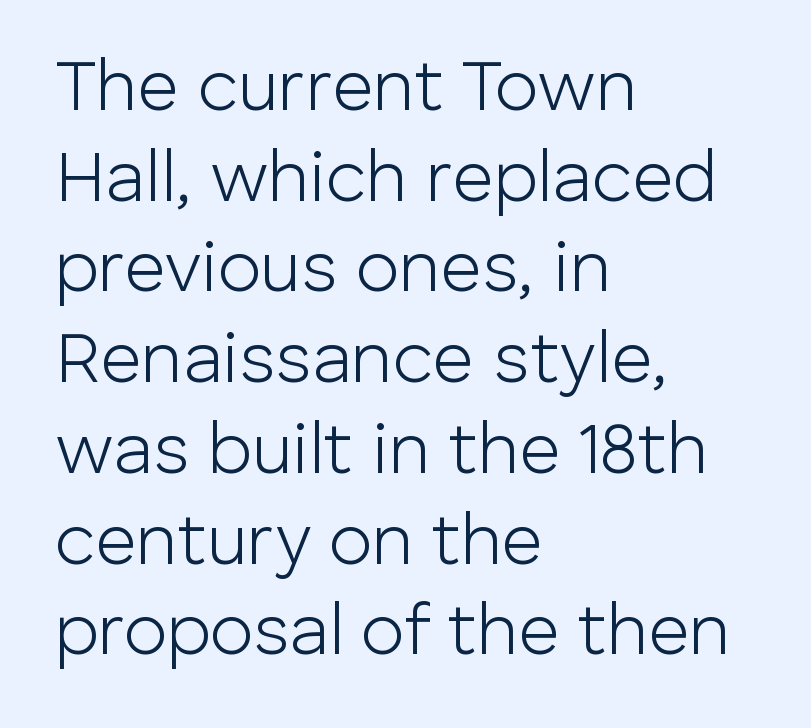
Do the characters align in a grid? No, the font is proportional. Casual observation: everything's shoved over to the left. To sum up the face: it is a sans, with no serifs. Default kerning and tracking; the words read as compact shapes. The glyphs are unaccompanied by any horizontal stroke below them.
